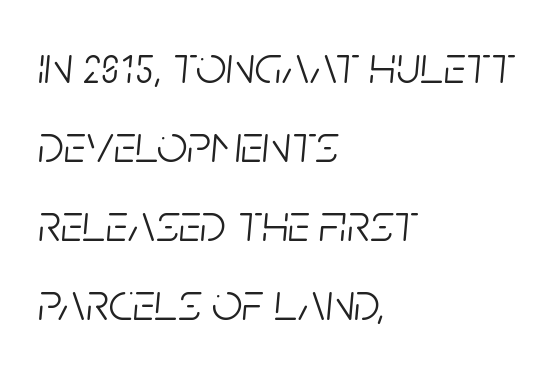
Q: Is the text bold? A: No.
Q: Is the text italic (slanted)? A: Yes, it leans right by about 5 degrees.
Q: Is the text underlined? A: No.
Q: How is the paragraph aligned? A: Left-aligned.
Q: Is the spacing between letters normal or unusually wide? A: Normal.
Q: Is the spacing between lines tight, normal or loose? A: Normal.
Q: Width (condensed, normal, or wide)? A: Condensed.
Q: Stroke contrast? A: Low.
Q: x-height? A: Large.
Q: Monospaced? A: No.
